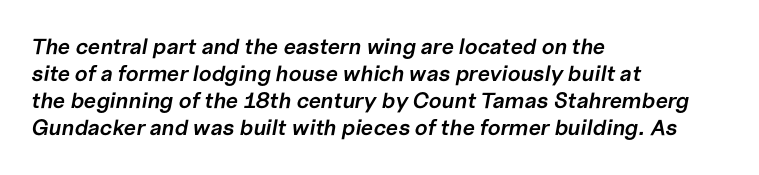
The image shows 22 px text type, italic (leaning right); set left-aligned, line spacing 1.23x, normal letter spacing, not underlined.
